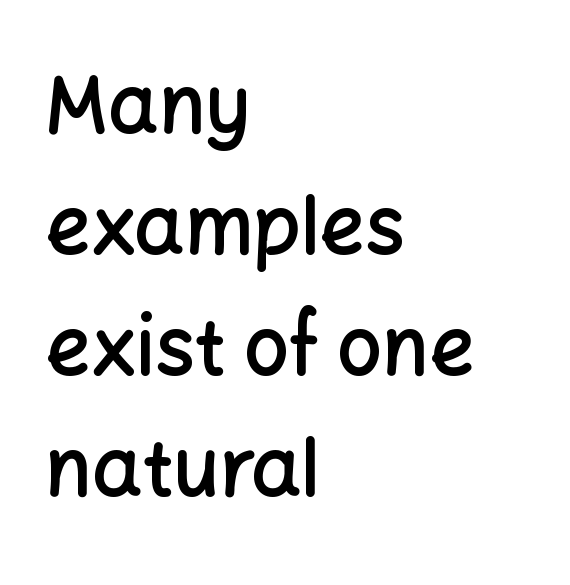
Line spacing here is normal. In terms of letterspacing, this is plain default setting. Each line starts at the same left margin while the right side varies. The typography opts for an upright posture over an oblique one.
